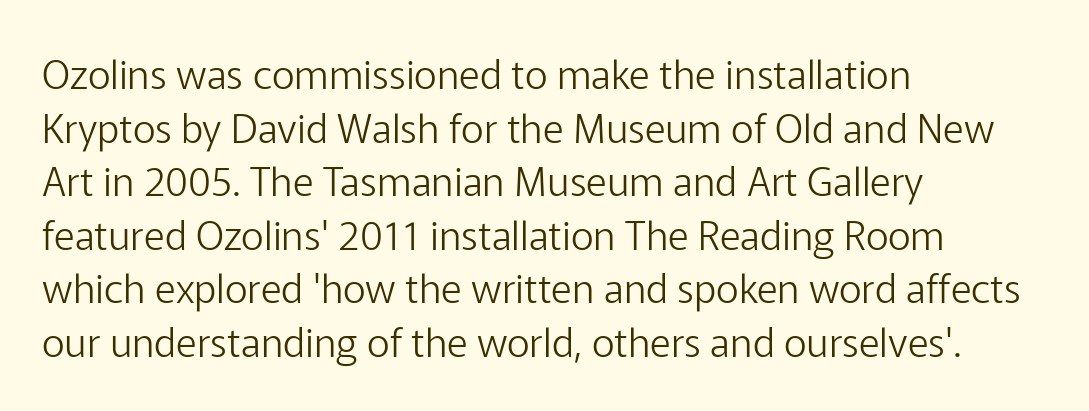
Each stroke keeps to a modest, everyday thickness or less. The rendering anchors every line to the left-hand side. Character widths vary here, with narrow letters taking less room than wide ones. Italic: no, the glyphs are upright roman.
